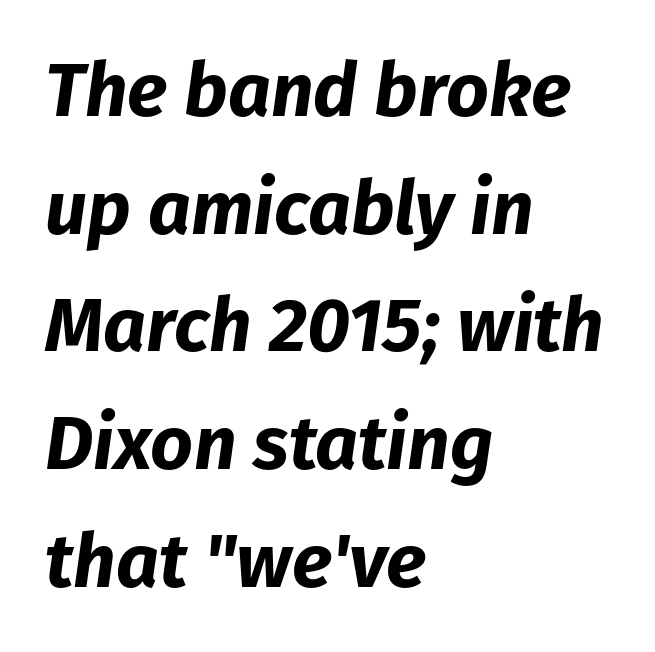
The image shows 75 px bold type, italic (leaning right); set left-aligned, normal line spacing (1.57x), normal letter spacing, not underlined; low stroke contrast and a medium x-height.
